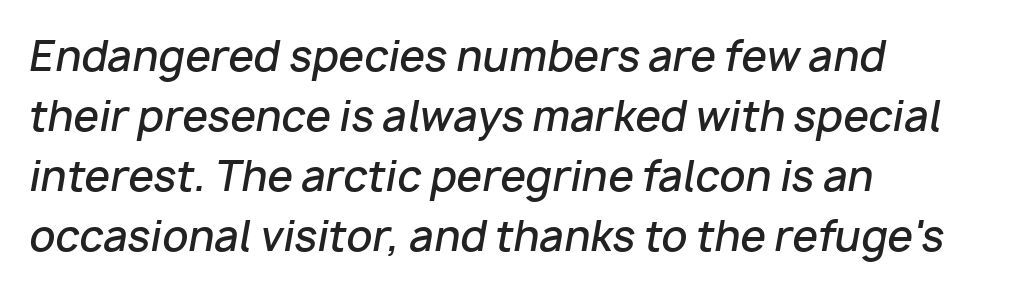
The rendering uses a moderate line-height, typical for paragraphs. The letters are semibold — heavier than regular but short of a full bold. Here the designer chose a conventional face with non-uniform glyph widths. A bare baseline throughout the passage. How are the letters spaced? Ordinarily, with no added tracking. Slanted lettering throughout.
